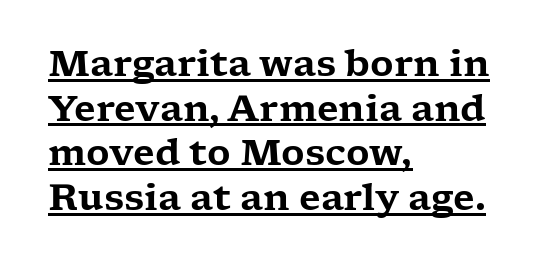
The image shows 36 px wide serif type, upright; set left-aligned, line spacing 1.24x, normal letter spacing, underlined; low stroke contrast and a medium x-height.
